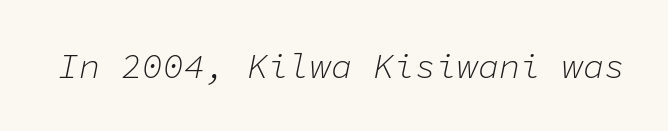
{"italic": "yes", "lean": "right", "slant_degrees": 11, "bold": "no", "weight": "light", "width": "normal", "stroke_contrast": "low", "x_height": "medium", "monospaced": "yes", "underline": "no", "letter_spacing": "normal", "letter_spacing_em": 0.0, "glyph_px": 35}
